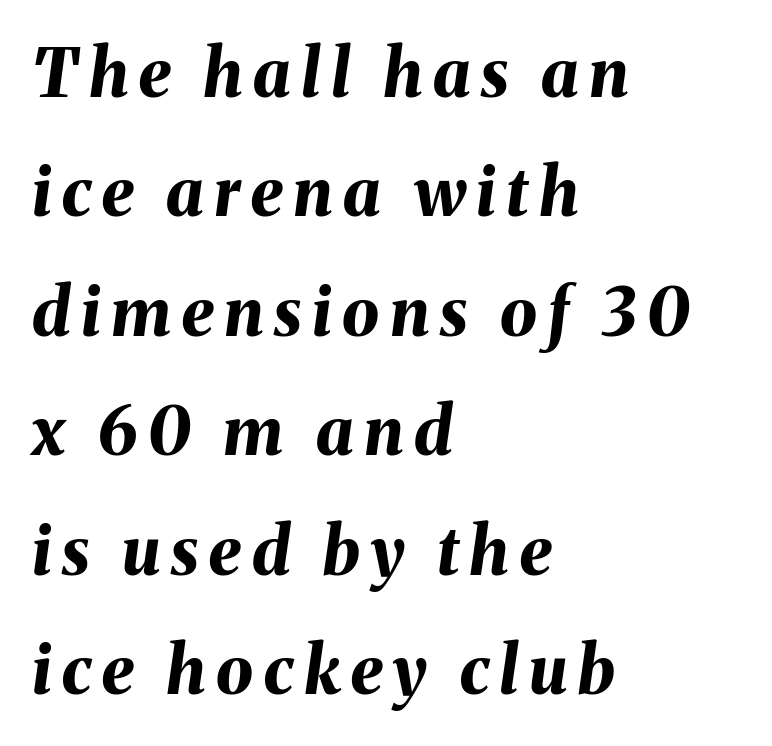
The image shows 66 px bold type, italic (leaning right); set left-aligned, line spacing 1.81x, not underlined; medium stroke contrast and a medium x-height.
